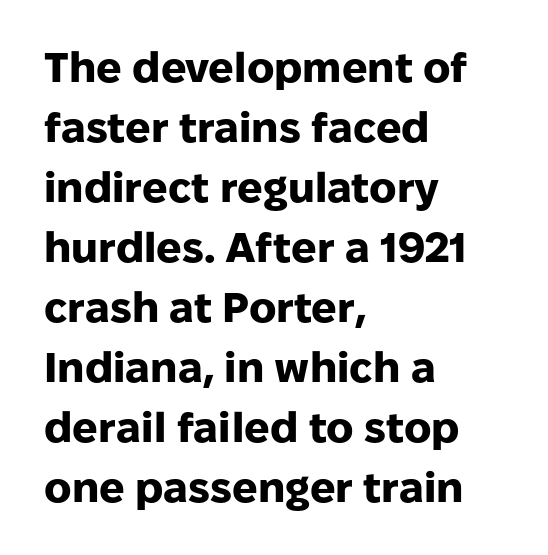
{"serif": "no", "italic": "no", "bold": "yes", "weight": "heavy", "width": "normal", "stroke_contrast": "low", "x_height": "medium", "monospaced": "no", "underline": "no", "align": "left", "line_spacing": "normal", "line_spacing_ratio": 1.43, "letter_spacing": "normal", "letter_spacing_em": 0.0, "glyph_px": 42}
